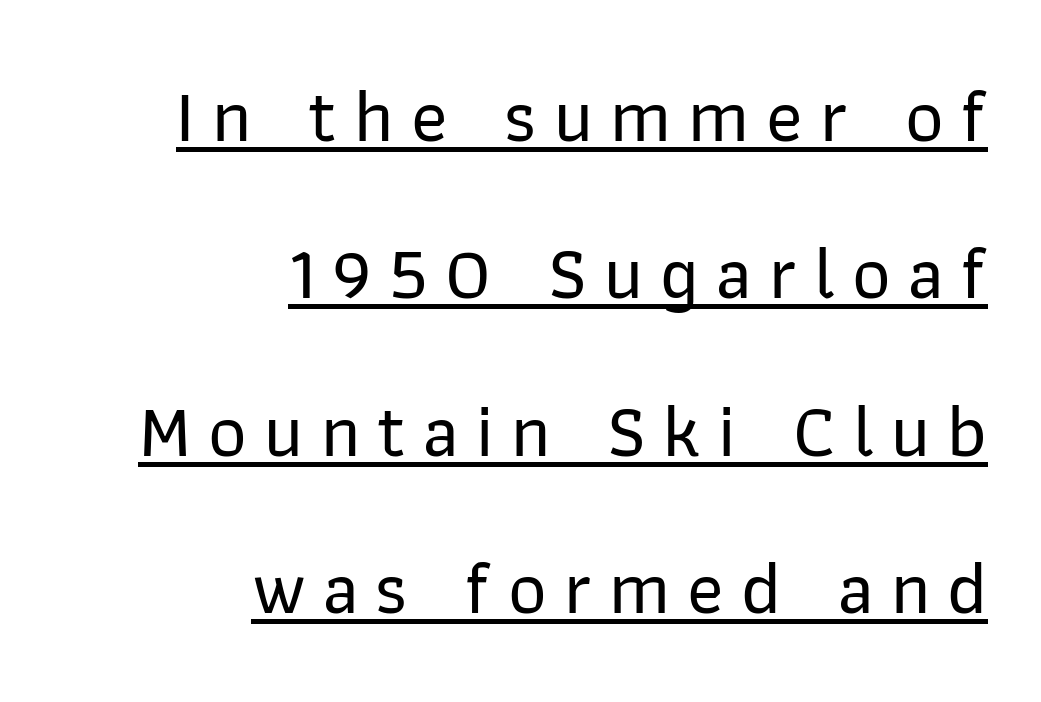
{"serif": "no", "italic": "no", "width": "normal", "stroke_contrast": "low", "x_height": "medium", "monospaced": "no", "underline": "yes", "align": "right", "line_spacing": "loose", "line_spacing_ratio": 2.1, "letter_spacing": "wide", "letter_spacing_em": 0.23, "glyph_px": 75}
